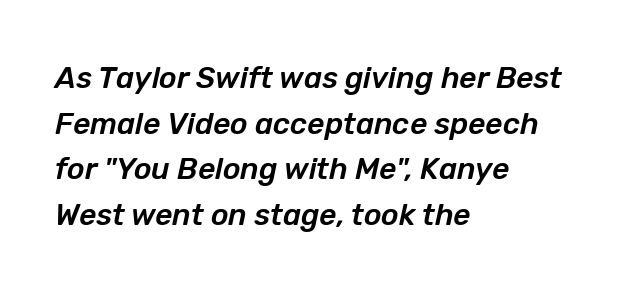
The image shows 30 px text type, italic (leaning right); set left-aligned, normal line spacing (1.52x), normal letter spacing, not underlined; low stroke contrast and a medium x-height.
